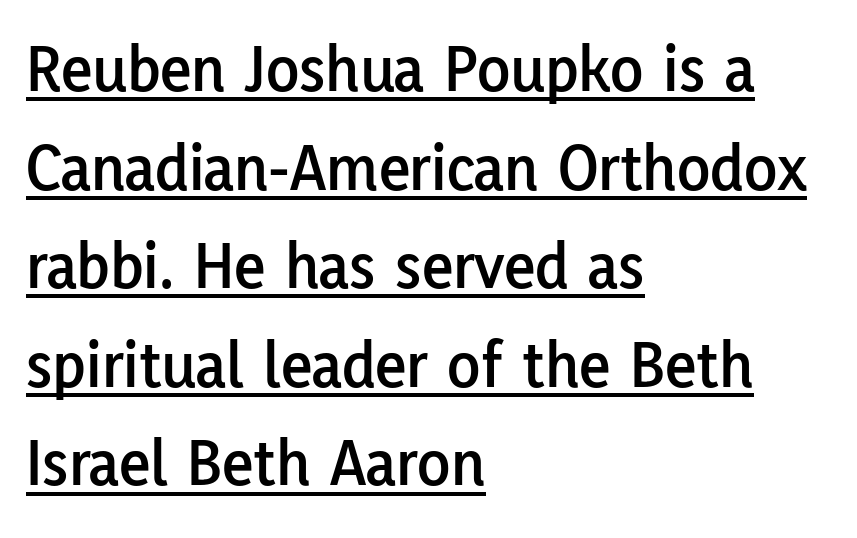
{"serif": "no", "italic": "no", "width": "normal", "stroke_contrast": "low", "x_height": "medium", "monospaced": "no", "underline": "yes", "align": "left", "line_spacing": "normal", "line_spacing_ratio": 1.45, "letter_spacing": "normal", "letter_spacing_em": 0.0, "glyph_px": 68}
